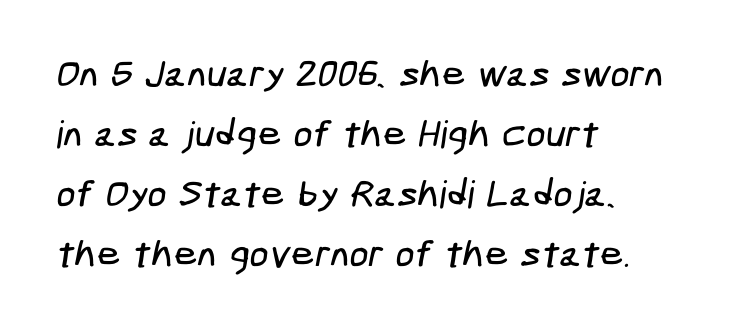
The image shows 38 px condensed sans-serif type; set left-aligned, normal line spacing (1.58x), normal letter spacing, not underlined; low stroke contrast and a medium x-height.
